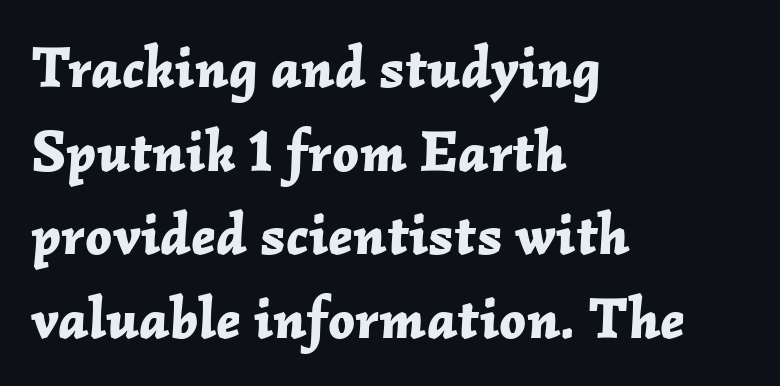
Leading matches the norm, producing a regular column. This sample has the flowing, uneven cadence of proportional lettering. Tracking value appears to be zero — textbook default spacing. The font's italic variant was chosen for this text. Has an underline been added? It has not. The compositor pushed each line to the left boundary.
